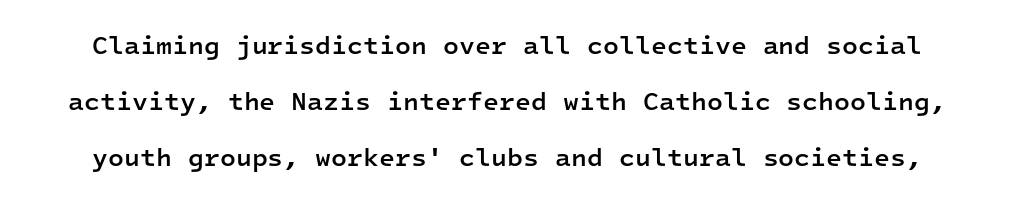
The line texture is even and compact thanks to regular tracking. Students, observe: this is what heavily led, spacious text looks like. No italicization has been applied; the sample stays upright. Firm but not heavy-handed strokes: this text is semibold. The gap between lines stays unmarked.
